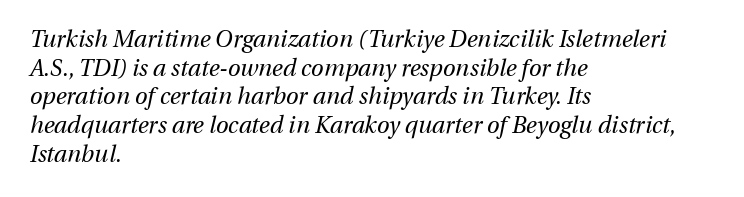
Alignment: flush left. Compared with a typical body face, this is equally light or lighter still. The lines sit at an ordinary, default distance from one another. There is no visible air inserted between adjacent glyphs.
